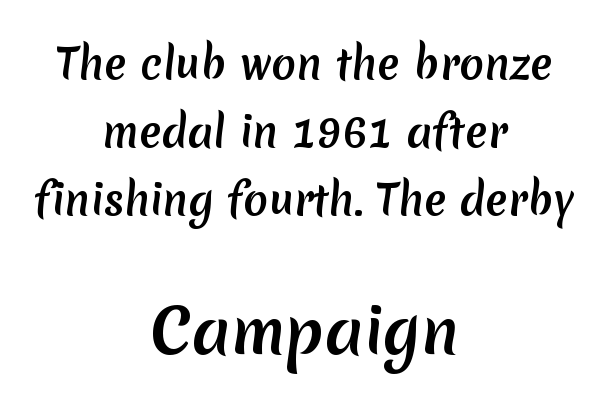
Q: Is the typeface a serif or a sans-serif typeface? A: Sans-serif.
Q: Is the text underlined? A: No.
Q: How is the paragraph aligned? A: Centered.
Q: Is the spacing between letters normal or unusually wide? A: Normal.
Q: Is the spacing between lines tight, normal or loose? A: Normal.
Q: Which block of text is set in a larger size, the first (top) or the second (bottom)? A: The second (bottom) one.
Q: Width (condensed, normal, or wide)? A: Normal.
Q: Stroke contrast? A: Medium.
Q: x-height? A: Medium.
Q: Monospaced? A: No.
